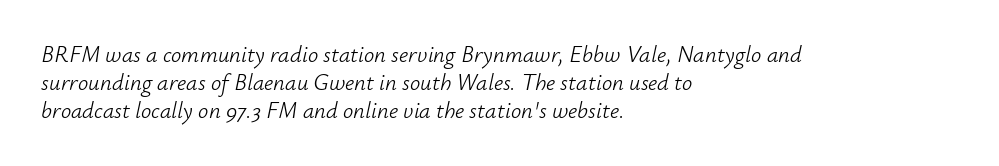
{"italic": "yes", "lean": "right", "slant_degrees": 12, "bold": "no", "underline": "no", "align": "left", "line_spacing_ratio": 1.21, "letter_spacing": "normal", "letter_spacing_em": 0.0, "glyph_px": 23}
